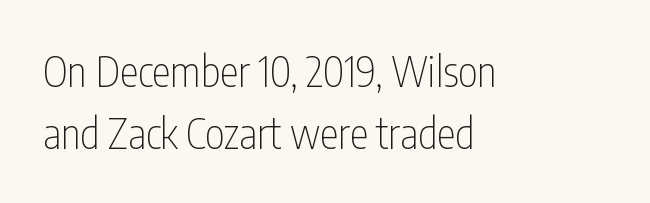
The image shows 42 px thin, condensed sans-serif type, upright; set left-aligned, normal line spacing (1.48x), normal letter spacing, not underlined; low stroke contrast and a medium x-height.
